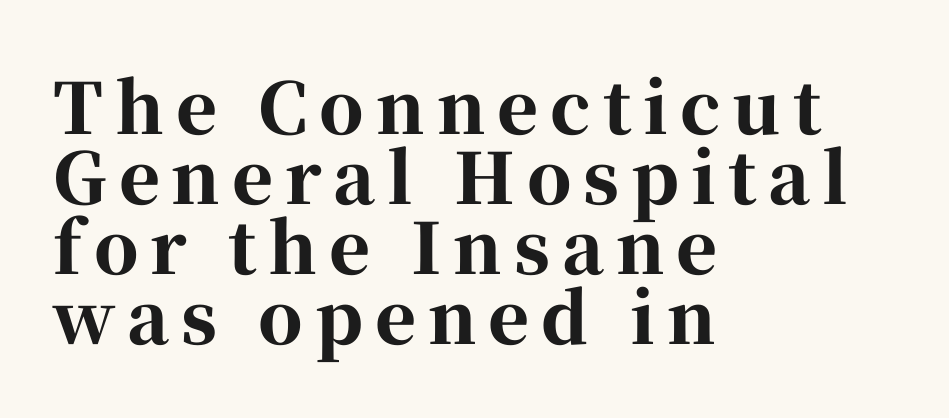
Q: Is the text bold? A: Yes.
Q: Is the text italic (slanted)? A: No, it is upright.
Q: Is the typeface a serif or a sans-serif typeface? A: Serif.
Q: Is the text underlined? A: No.
Q: How is the paragraph aligned? A: Left-aligned.
Q: Is the spacing between lines tight, normal or loose? A: Tight.
Q: Width (condensed, normal, or wide)? A: Normal.
Q: Stroke contrast? A: High.
Q: x-height? A: Medium.
Q: Monospaced? A: No.
